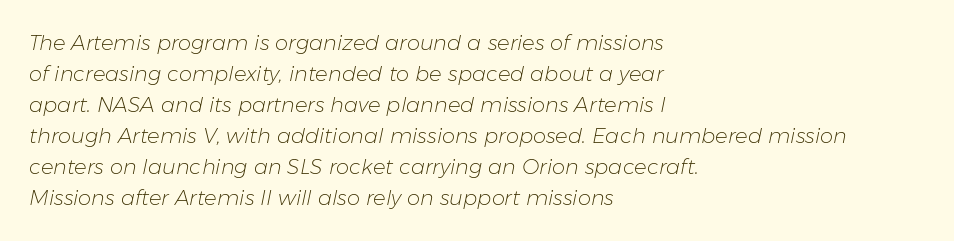
Descenders are the only things crossing below the line. The lines sit at an ordinary, default distance from one another. The letterforms sit shoulder to shoulder at normal distance. Rendered with sloped, italic letterforms.
